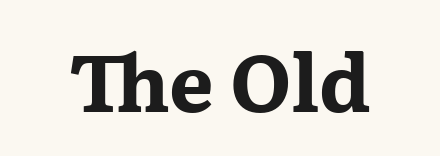
{"serif": "yes", "italic": "no", "bold": "yes", "weight": "bold", "width": "wide", "stroke_contrast": "medium", "x_height": "medium", "monospaced": "no", "underline": "no", "letter_spacing": "normal", "letter_spacing_em": 0.0, "glyph_px": 79}
